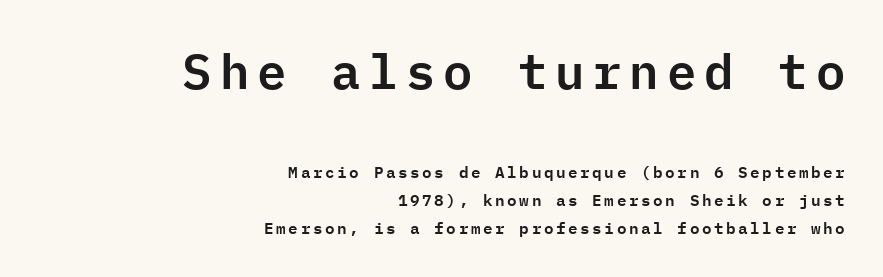
Q: Is the text italic (slanted)? A: No, it is upright.
Q: Is the typeface a serif or a sans-serif typeface? A: Sans-serif.
Q: Is the text underlined? A: No.
Q: How is the paragraph aligned? A: Right-aligned.
Q: Which block of text is set in a larger size, the first (top) or the second (bottom)? A: The first (top) one.
Q: Width (condensed, normal, or wide)? A: Normal.
Q: Stroke contrast? A: Low.
Q: x-height? A: Medium.
Q: Monospaced? A: Yes.
